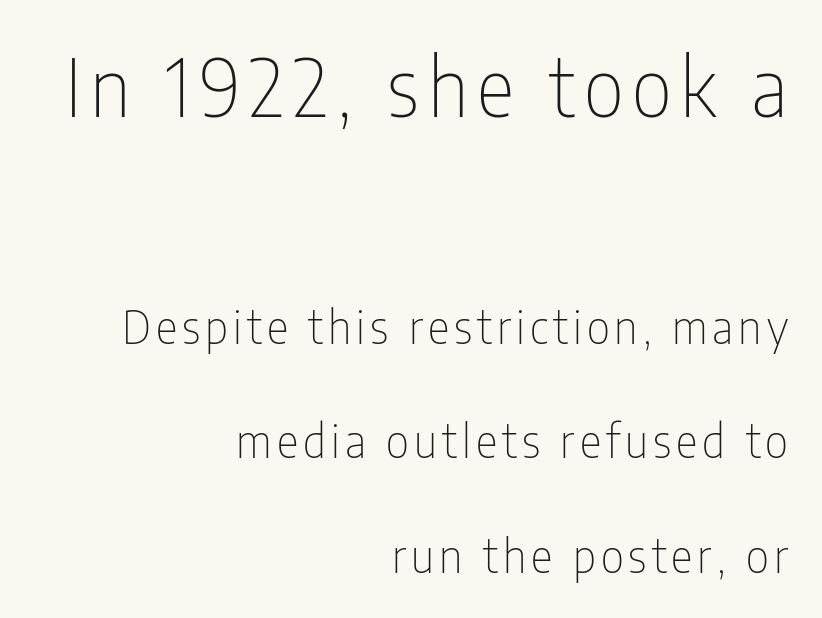
{"serif": "no", "italic": "no", "bold": "no", "weight": "thin", "width": "condensed", "stroke_contrast": "low", "x_height": "medium", "monospaced": "no", "underline": "no", "align": "right", "line_spacing": "loose", "line_spacing_ratio": 2.48, "larger_block": "first", "size_ratio": 1.74, "glyph_px": 80}
